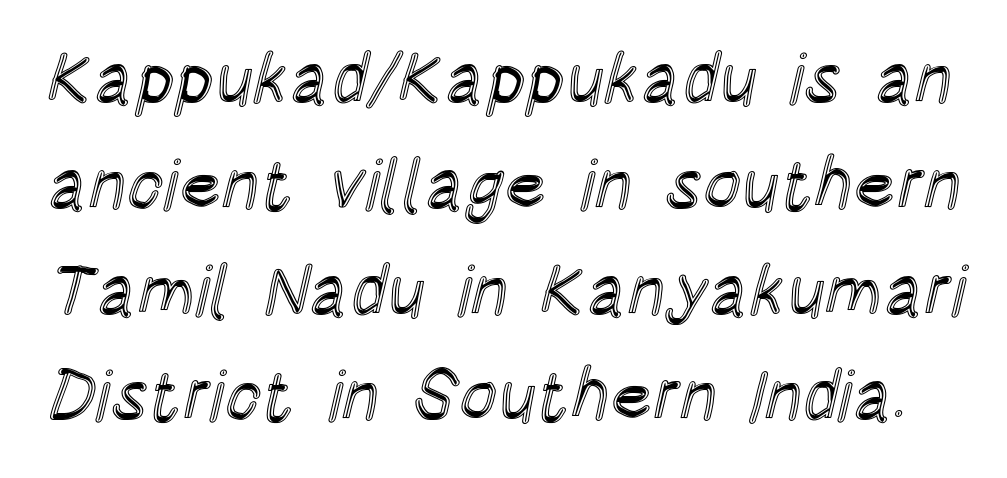
The image shows 71 px condensed type; set normal line spacing (1.49x), normal letter spacing, not underlined; a large x-height.
